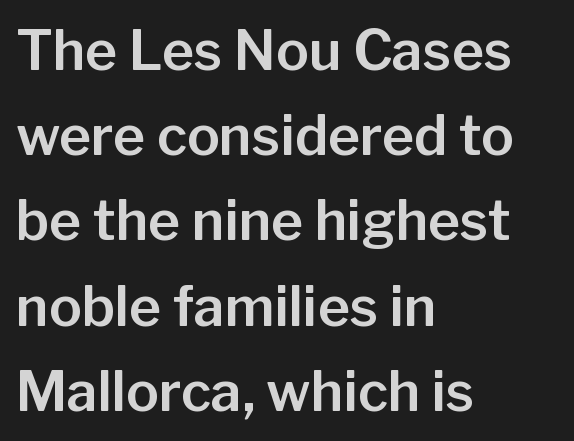
Do the characters align in a grid? No, the font is proportional. Style check: upright. Reading down the block, your eye returns to a fixed left position each line. Anything drawn beneath the words? Only blank space. This sample uses a sans-serif face.
